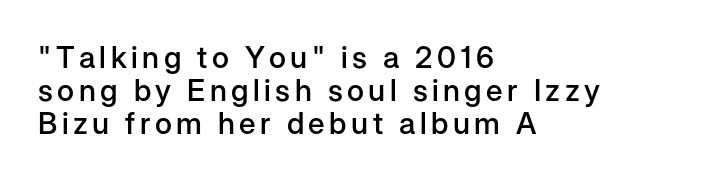
Q: Is the text bold? A: Semi-bold.
Q: Is the text italic (slanted)? A: No, it is upright.
Q: Is the typeface a serif or a sans-serif typeface? A: Sans-serif.
Q: Is the text underlined? A: No.
Q: How is the paragraph aligned? A: Left-aligned.
Q: Is the spacing between lines tight, normal or loose? A: Tight.
Q: Width (condensed, normal, or wide)? A: Normal.
Q: Stroke contrast? A: Low.
Q: x-height? A: Medium.
Q: Monospaced? A: No.
